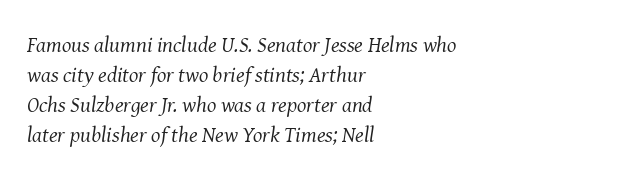
{"italic": "yes", "lean": "right", "slant_degrees": 8, "bold": "no", "underline": "no", "align": "left", "line_spacing": "normal", "line_spacing_ratio": 1.36, "letter_spacing": "normal", "letter_spacing_em": 0.0, "glyph_px": 22}
